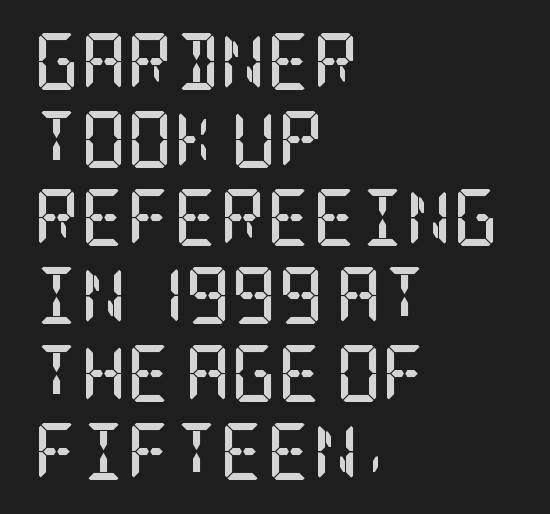
{"serif": "yes", "italic": "no", "bold": "yes", "weight": "semibold", "width": "condensed", "stroke_contrast": "low", "x_height": "large", "underline": "no", "align": "left", "line_spacing": "normal", "line_spacing_ratio": 1.37, "letter_spacing": "normal", "letter_spacing_em": 0.0, "glyph_px": 57}
